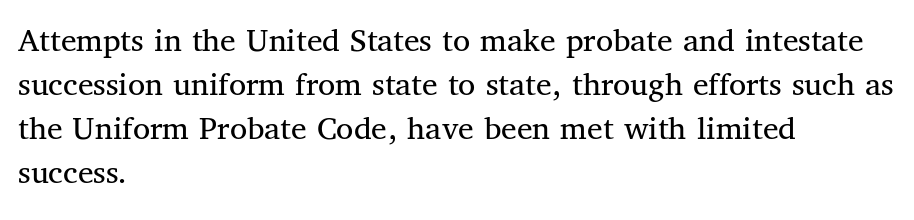
{"serif": "yes", "italic": "no", "bold": "no", "weight": "regular", "width": "normal", "stroke_contrast": "medium", "x_height": "medium", "monospaced": "no", "underline": "no", "align": "left", "line_spacing": "normal", "line_spacing_ratio": 1.26, "letter_spacing": "normal", "letter_spacing_em": 0.0, "glyph_px": 35}
